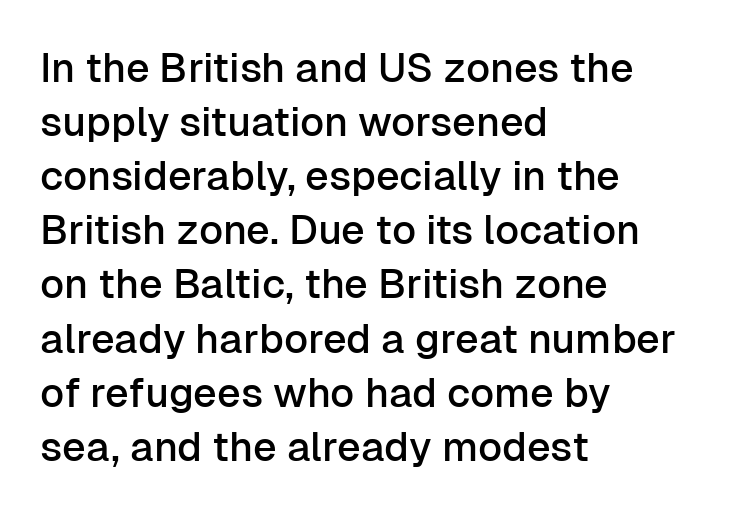
The characters display no serif detailing; their extremities are plain. These lines are rendered in a variable-pitch font. Interline gaps are of average width in this sample. Italic? Not at all — the glyphs are vertical.
